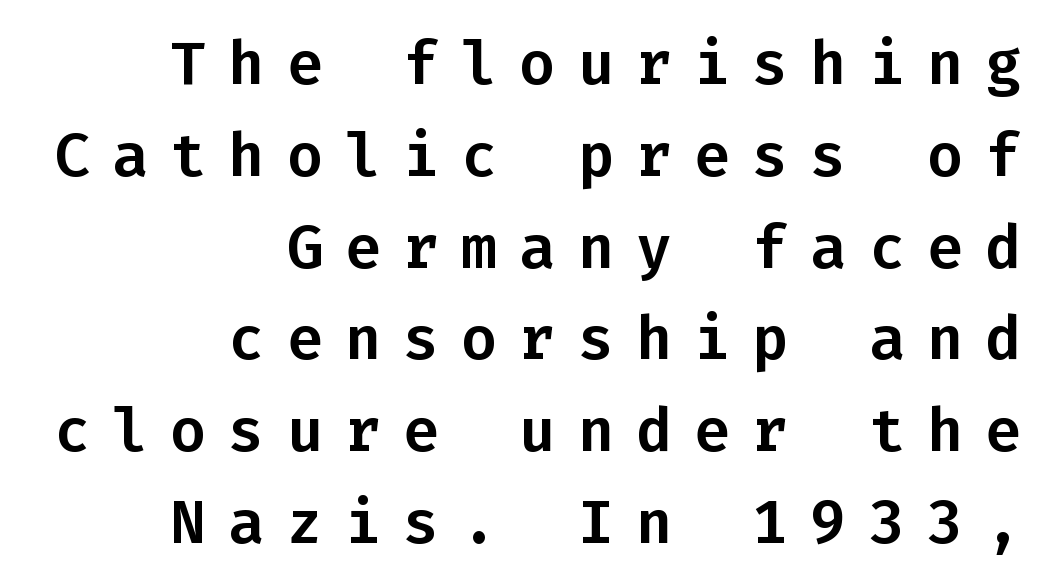
The image shows 60 px sans-serif type, upright, monospaced; set right-aligned, normal line spacing (1.53x), unusually wide letter spacing (+0.37 em), not underlined; low stroke contrast and a medium x-height.
